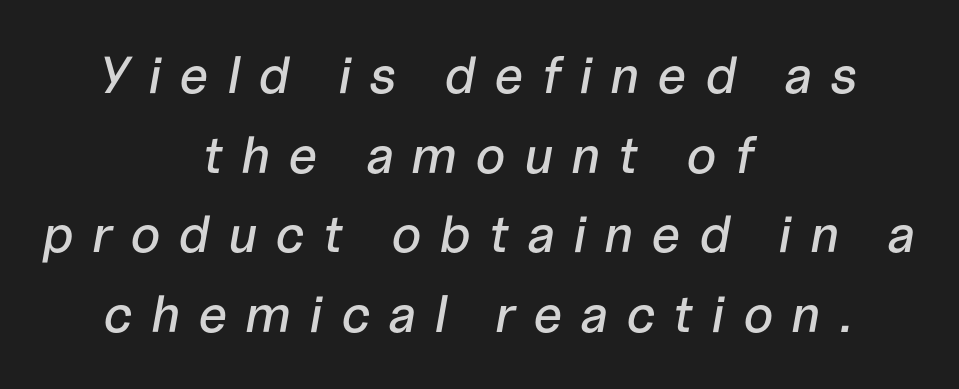
{"italic": "yes", "lean": "right", "slant_degrees": 10, "width": "normal", "stroke_contrast": "low", "x_height": "medium", "monospaced": "no", "underline": "no", "align": "center", "line_spacing": "normal", "line_spacing_ratio": 1.53, "letter_spacing": "wide", "letter_spacing_em": 0.34, "glyph_px": 52}
